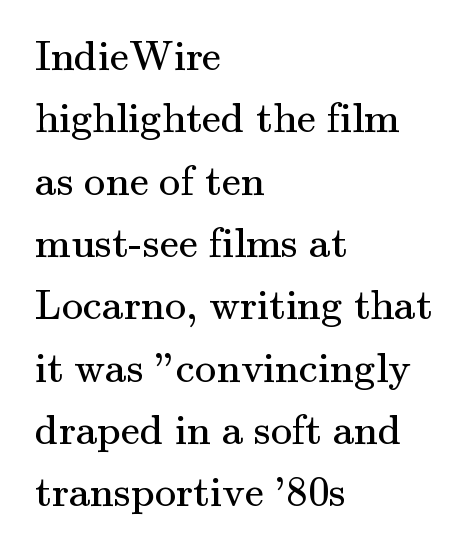
{"serif": "yes", "italic": "no", "bold": "no", "weight": "regular", "width": "normal", "stroke_contrast": "medium", "x_height": "small", "monospaced": "no", "underline": "no", "align": "left", "line_spacing": "normal", "line_spacing_ratio": 1.45, "letter_spacing": "normal", "letter_spacing_em": 0.0, "glyph_px": 43}
